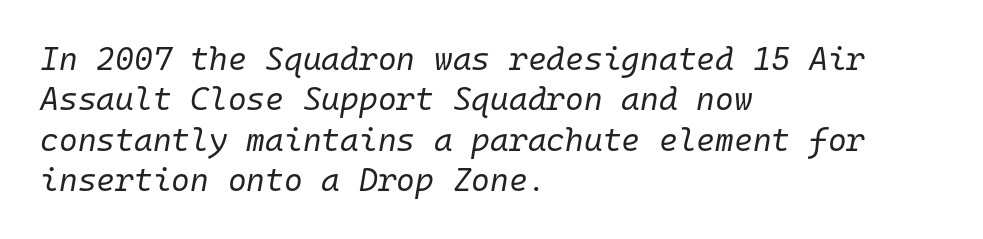
{"italic": "yes", "lean": "right", "slant_degrees": 10, "bold": "no", "weight": "regular", "width": "normal", "stroke_contrast": "low", "x_height": "medium", "monospaced": "yes", "underline": "no", "align": "left", "line_spacing": "normal", "line_spacing_ratio": 1.26, "letter_spacing": "normal", "letter_spacing_em": 0.0, "glyph_px": 32}
